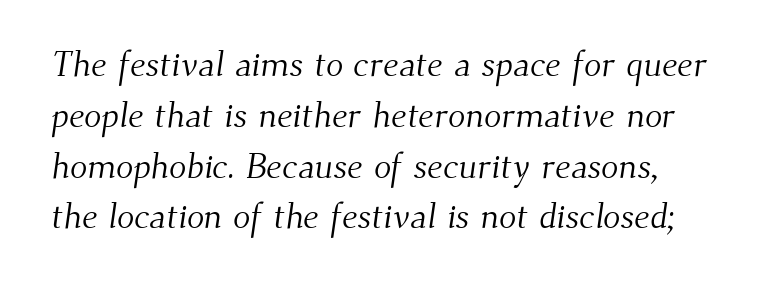
{"serif": "yes", "bold": "no", "weight": "light", "width": "normal", "stroke_contrast": "medium", "x_height": "small", "monospaced": "no", "underline": "no", "line_spacing": "normal", "line_spacing_ratio": 1.41, "letter_spacing": "normal", "letter_spacing_em": 0.0, "glyph_px": 36}
